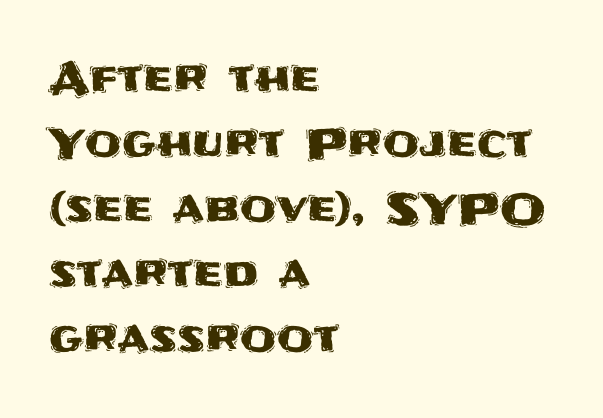
{"serif": "no", "italic": "no", "width": "normal", "stroke_contrast": "medium", "x_height": "large", "monospaced": "no", "underline": "no", "align": "left", "line_spacing": "normal", "line_spacing_ratio": 1.55, "letter_spacing": "normal", "letter_spacing_em": 0.0, "glyph_px": 42}
